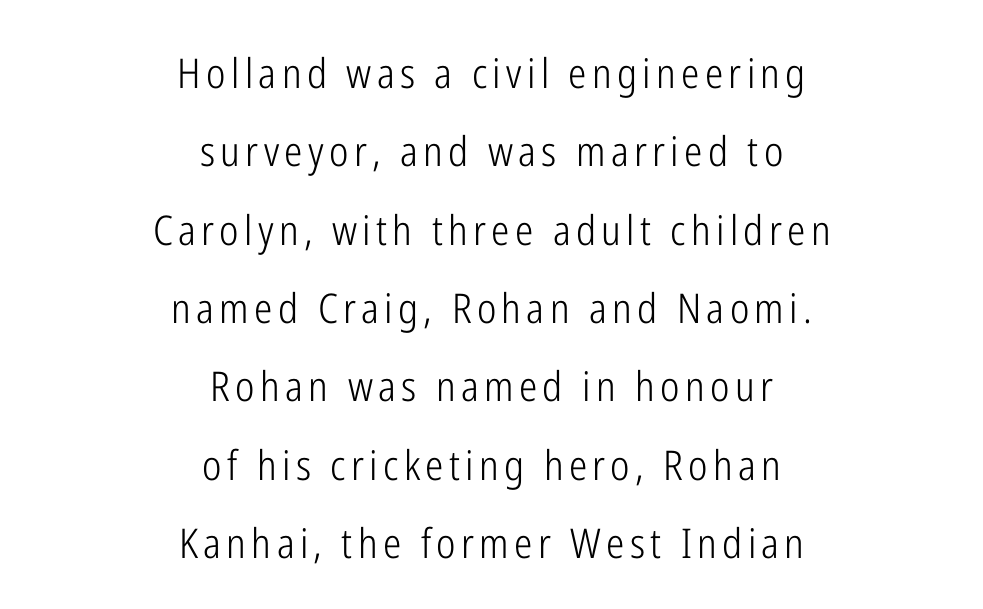
Q: Is the text bold? A: No.
Q: Is the text italic (slanted)? A: No, it is upright.
Q: Is the typeface a serif or a sans-serif typeface? A: Sans-serif.
Q: Is the text underlined? A: No.
Q: How is the paragraph aligned? A: Centered.
Q: Is the spacing between lines tight, normal or loose? A: Loose.
Q: Width (condensed, normal, or wide)? A: Condensed.
Q: Stroke contrast? A: Low.
Q: x-height? A: Medium.
Q: Monospaced? A: No.
